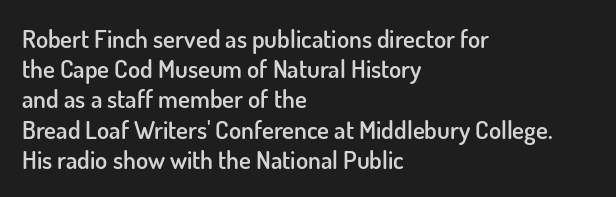
Posture: straight, roman, zero tilt. Unmarked baselines from the first word to the last. Spacing between characters is what you'd get straight out of the box. The face used here is a semibold: visibly heavier than regular, lighter than bold.
